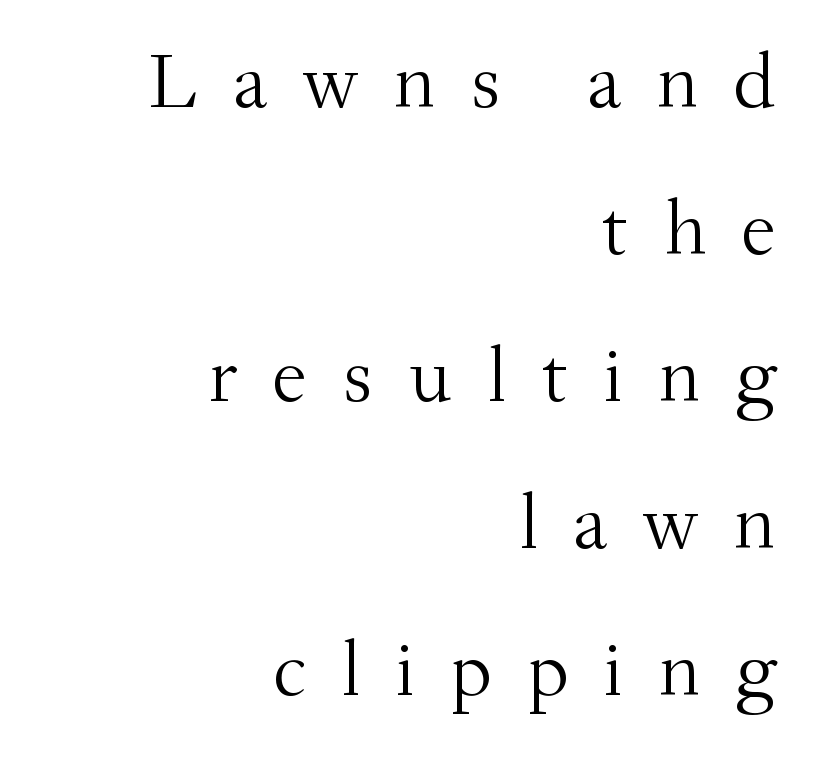
{"serif": "yes", "italic": "no", "bold": "no", "weight": "light", "width": "normal", "stroke_contrast": "medium", "x_height": "small", "monospaced": "no", "underline": "no", "align": "right", "line_spacing_ratio": 1.86, "letter_spacing": "wide", "letter_spacing_em": 0.44, "glyph_px": 79}
